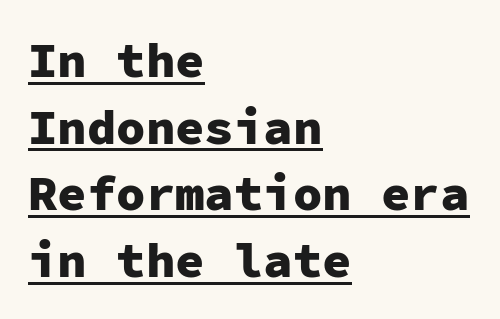
Q: Is the text bold? A: Yes.
Q: Is the text italic (slanted)? A: No, it is upright.
Q: Is the typeface a serif or a sans-serif typeface? A: Sans-serif.
Q: Is the text underlined? A: Yes.
Q: How is the paragraph aligned? A: Left-aligned.
Q: Is the spacing between letters normal or unusually wide? A: Normal.
Q: Is the spacing between lines tight, normal or loose? A: Normal.
Q: Width (condensed, normal, or wide)? A: Normal.
Q: Stroke contrast? A: Low.
Q: x-height? A: Medium.
Q: Monospaced? A: Yes.
